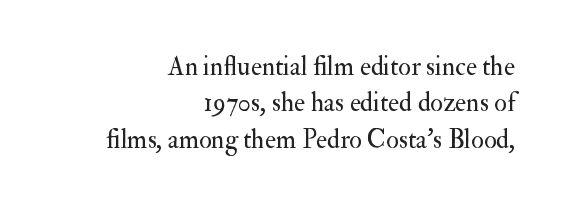
{"italic": "no", "bold": "no", "underline": "no", "align": "right", "line_spacing": "normal", "line_spacing_ratio": 1.4, "letter_spacing": "normal", "letter_spacing_em": 0.0, "glyph_px": 26}
